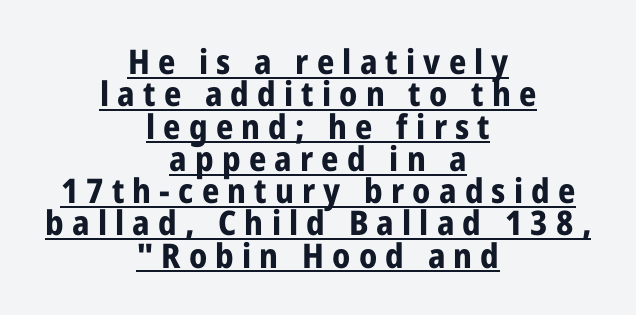
Q: Is the text bold? A: Yes.
Q: Is the text italic (slanted)? A: No, it is upright.
Q: Is the typeface a serif or a sans-serif typeface? A: Sans-serif.
Q: Is the text underlined? A: Yes.
Q: How is the paragraph aligned? A: Centered.
Q: Is the spacing between letters normal or unusually wide? A: Unusually wide.
Q: Is the spacing between lines tight, normal or loose? A: Tight.
Q: Width (condensed, normal, or wide)? A: Condensed.
Q: Stroke contrast? A: Low.
Q: x-height? A: Medium.
Q: Monospaced? A: No.
